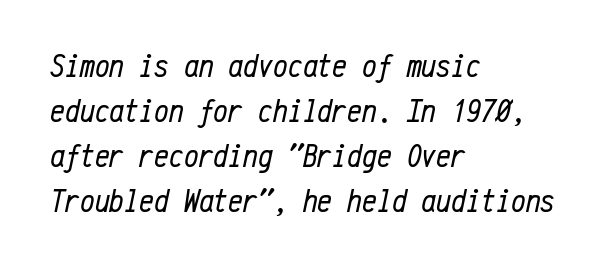
Q: Is the text bold? A: No.
Q: Is the text italic (slanted)? A: Yes, it leans right by about 12 degrees.
Q: Is the text underlined? A: No.
Q: How is the paragraph aligned? A: Left-aligned.
Q: Is the spacing between letters normal or unusually wide? A: Normal.
Q: Is the spacing between lines tight, normal or loose? A: Normal.
Q: Width (condensed, normal, or wide)? A: Condensed.
Q: Stroke contrast? A: Low.
Q: x-height? A: Medium.
Q: Monospaced? A: Yes.
